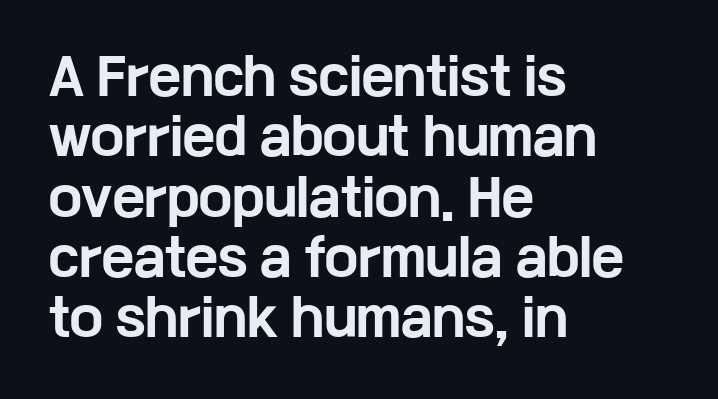
The image shows 49 px bold, wide sans-serif type, upright; set left-aligned, line spacing 1.23x, normal letter spacing, not underlined; low stroke contrast and a medium x-height.
